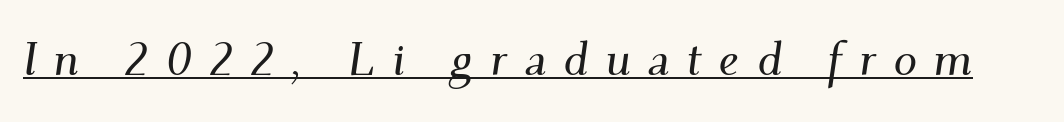
Style check: oblique. Glance below the letters and you will spot a drawn line. Caption: expanded tracking, letters set apart. A typesetter would label this face a serif. You could not count columns in this text — the font is proportionally spaced.
